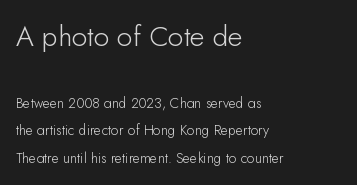
This block would shrink considerably if given ordinary leading; it's expanded now. Stem width sits at or under what a default text font uses. Quick note: not italic, upright. Honestly, the letter spacing is just normal — you wouldn't notice it. The block sitting higher on the canvas is the one with enlarged characters. The foot of each line stays bare and open.
